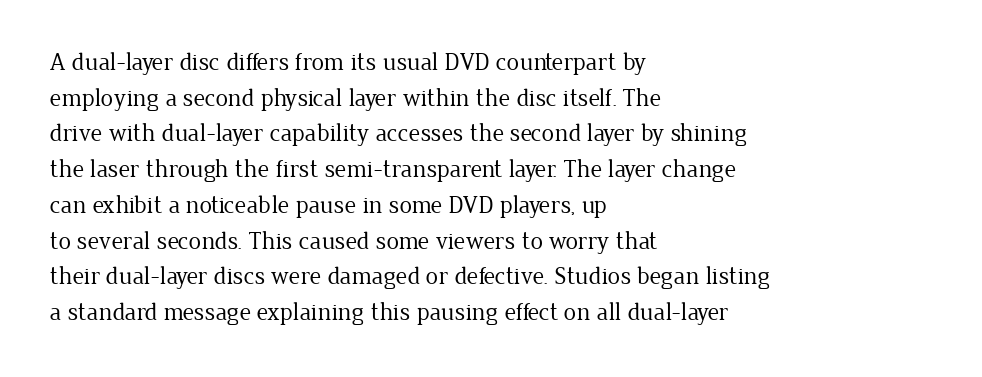
No word sits above an underline. These lines stack with their left ends in a neat column. The line-height multiplier appears to be the usual default. Ordinary non-slanted type is in use. Students, note that the glyphs here touch the page at normal intervals.
